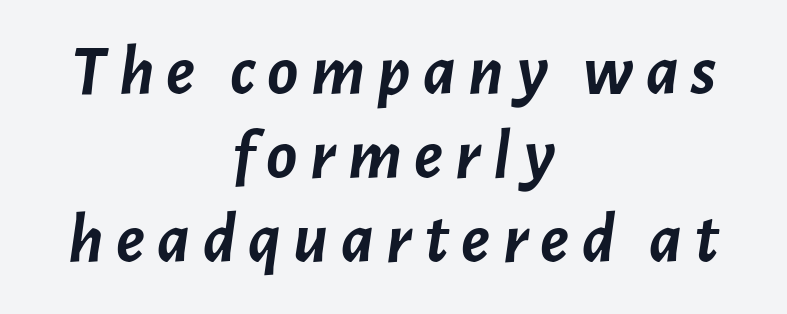
Stroke thickness is high; the sample reads as a true bold. The string is rendered with underlining switched off. Do the characters align in a grid? No, the font is proportional. The letters are slanted; this is an italic face. If you folded the block vertically in half, each line would mirror itself in length.
